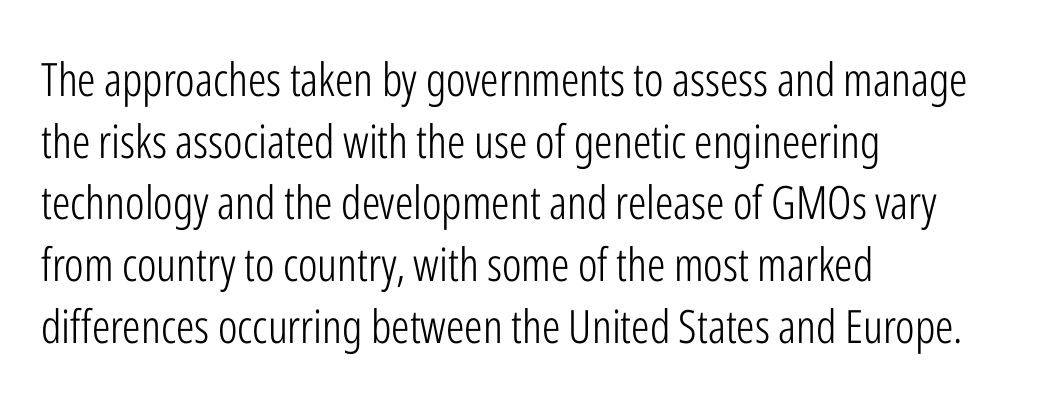
Q: Is the text bold? A: No.
Q: Is the text italic (slanted)? A: No, it is upright.
Q: Is the typeface a serif or a sans-serif typeface? A: Sans-serif.
Q: Is the text underlined? A: No.
Q: How is the paragraph aligned? A: Left-aligned.
Q: Is the spacing between letters normal or unusually wide? A: Normal.
Q: Is the spacing between lines tight, normal or loose? A: Normal.
Q: Width (condensed, normal, or wide)? A: Condensed.
Q: Stroke contrast? A: Low.
Q: x-height? A: Medium.
Q: Monospaced? A: No.
